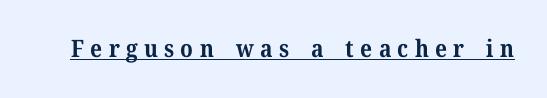
The image shows 24 px bold type, upright; set unusually wide letter spacing (+0.26 em), underlined.
